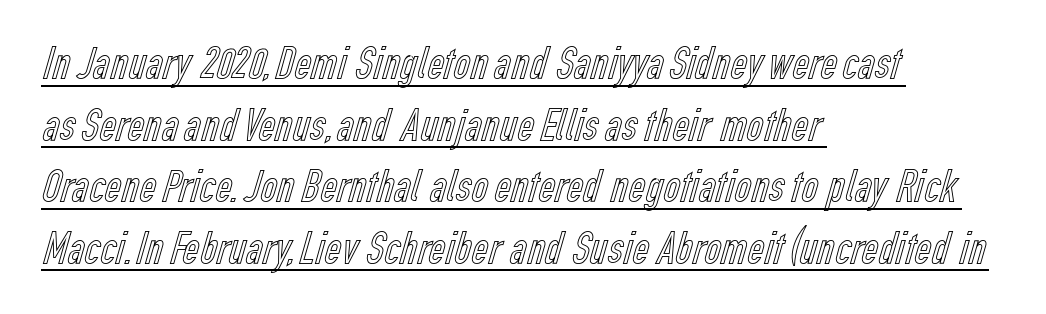
{"width": "condensed", "x_height": "medium", "monospaced": "no", "underline": "yes", "align": "left", "line_spacing": "normal", "line_spacing_ratio": 1.34, "letter_spacing": "normal", "letter_spacing_em": 0.0, "glyph_px": 46}
